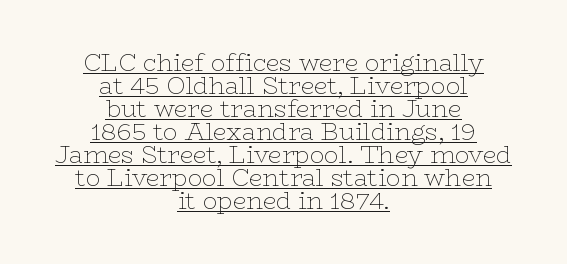
Q: Is the text bold? A: No.
Q: Is the text italic (slanted)? A: No, it is upright.
Q: Is the text underlined? A: Yes.
Q: How is the paragraph aligned? A: Centered.
Q: Is the spacing between letters normal or unusually wide? A: Normal.
Q: Is the spacing between lines tight, normal or loose? A: Tight.
